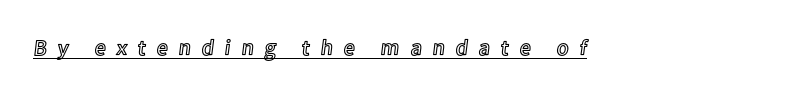
{"underline": "yes", "align": "left", "letter_spacing": "wide", "letter_spacing_em": 0.49, "glyph_px": 22}
